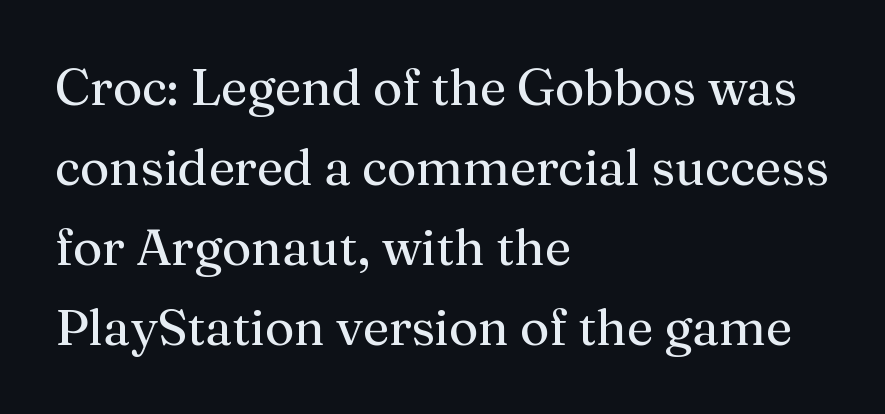
{"serif": "yes", "italic": "no", "bold": "no", "weight": "regular", "width": "normal", "stroke_contrast": "medium", "x_height": "medium", "monospaced": "no", "underline": "no", "align": "left", "line_spacing": "normal", "line_spacing_ratio": 1.57, "letter_spacing": "normal", "letter_spacing_em": 0.0, "glyph_px": 51}
